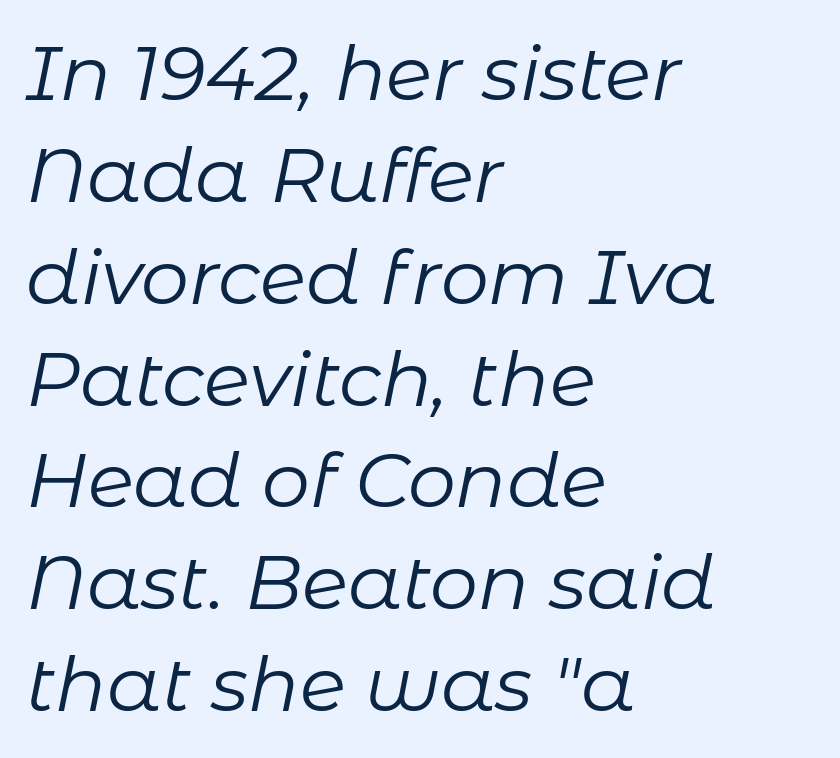
{"italic": "yes", "lean": "right", "slant_degrees": 11, "bold": "no", "weight": "regular", "width": "normal", "stroke_contrast": "low", "x_height": "medium", "monospaced": "no", "underline": "no", "align": "left", "line_spacing": "normal", "line_spacing_ratio": 1.34, "letter_spacing": "normal", "letter_spacing_em": 0.0, "glyph_px": 76}
